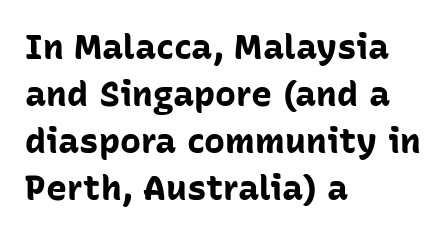
Q: Is the text bold? A: Yes.
Q: Is the text italic (slanted)? A: No, it is upright.
Q: Is the typeface a serif or a sans-serif typeface? A: Sans-serif.
Q: Is the text underlined? A: No.
Q: How is the paragraph aligned? A: Left-aligned.
Q: Is the spacing between letters normal or unusually wide? A: Normal.
Q: Is the spacing between lines tight, normal or loose? A: Normal.
Q: Width (condensed, normal, or wide)? A: Normal.
Q: Stroke contrast? A: Low.
Q: x-height? A: Medium.
Q: Monospaced? A: No.
